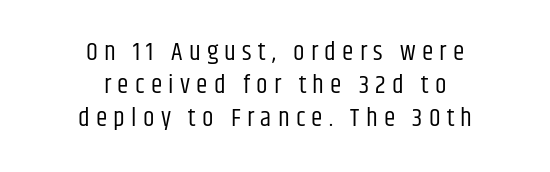
Q: Is the text bold? A: No.
Q: Is the text italic (slanted)? A: No, it is upright.
Q: Is the text underlined? A: No.
Q: How is the paragraph aligned? A: Centered.
Q: Is the spacing between letters normal or unusually wide? A: Unusually wide.
Q: Is the spacing between lines tight, normal or loose? A: Normal.
